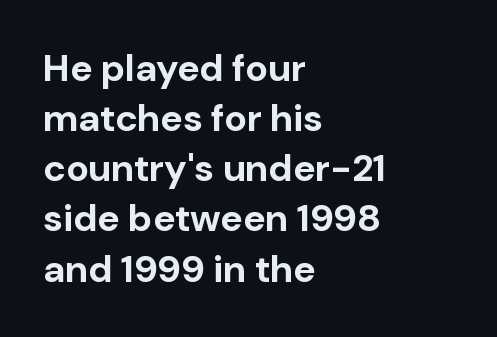
The typesetter chose a ragged-right arrangement here. Notice how descenders clear the ascenders below comfortably — that's standard leading. Rule under the text: the space is simply empty. Heavy-handed strokes throughout: this text is bold. The face used here is rendered with its standard letterfit.
